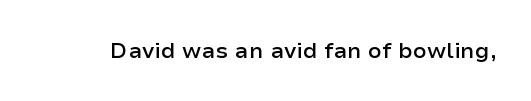
The image shows 22 px text type, upright; set normal letter spacing, not underlined.
